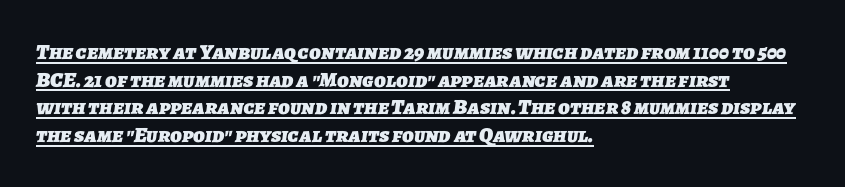
Q: Is the text bold? A: Yes.
Q: Is the text underlined? A: Yes.
Q: How is the paragraph aligned? A: Left-aligned.
Q: Is the spacing between letters normal or unusually wide? A: Normal.
Q: Is the spacing between lines tight, normal or loose? A: Normal.
